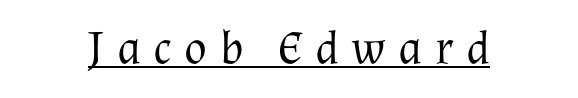
{"serif": "yes", "italic": "no", "bold": "no", "weight": "regular", "width": "normal", "stroke_contrast": "medium", "x_height": "medium", "monospaced": "no", "underline": "yes", "align": "center", "letter_spacing": "wide", "letter_spacing_em": 0.27, "glyph_px": 47}
